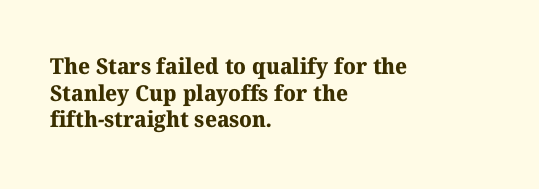
Q: Is the text bold? A: Yes.
Q: Is the text underlined? A: No.
Q: How is the paragraph aligned? A: Left-aligned.
Q: Is the spacing between letters normal or unusually wide? A: Normal.
